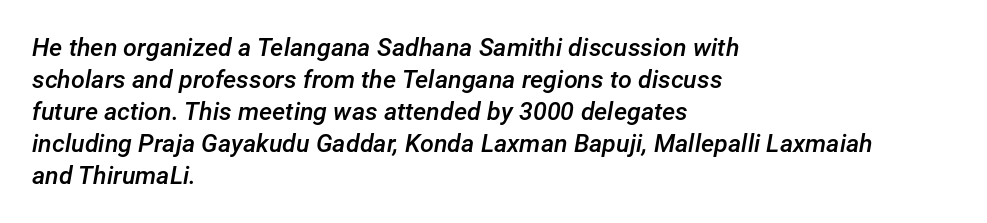
An italicized treatment has been applied to the whole sample. Horizontal alignment here is leftward, the default for most running prose. I'd describe the lettering as semibold — firm but not a full bold. No extra tracking has been applied to these lines. The space directly below the letters is spotless. Whoever set this chose a conventional vertical rhythm.
